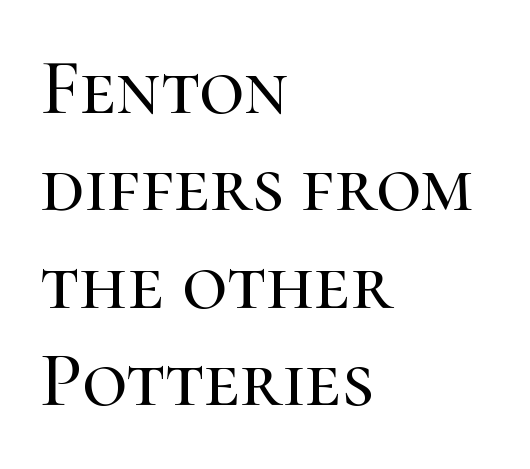
Q: Is the text italic (slanted)? A: No, it is upright.
Q: Is the typeface a serif or a sans-serif typeface? A: Serif.
Q: Is the text underlined? A: No.
Q: How is the paragraph aligned? A: Left-aligned.
Q: Is the spacing between letters normal or unusually wide? A: Normal.
Q: Is the spacing between lines tight, normal or loose? A: Normal.
Q: Width (condensed, normal, or wide)? A: Normal.
Q: Stroke contrast? A: High.
Q: x-height? A: Medium.
Q: Monospaced? A: No.
